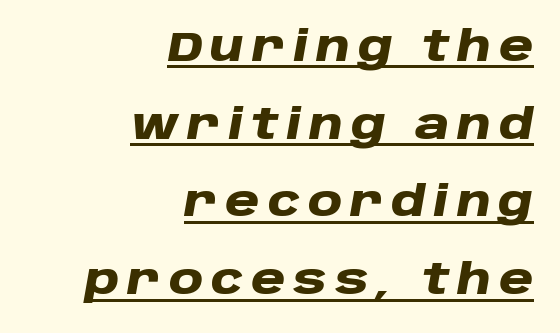
Style check: oblique. Visually the block forms a straight wall on the right and a jagged coastline on the left. Does a line run under the words? Yes, clearly. The passage shown is typed in a proportional face where columns would drift. The glyphs have the mass of a bold cut.
